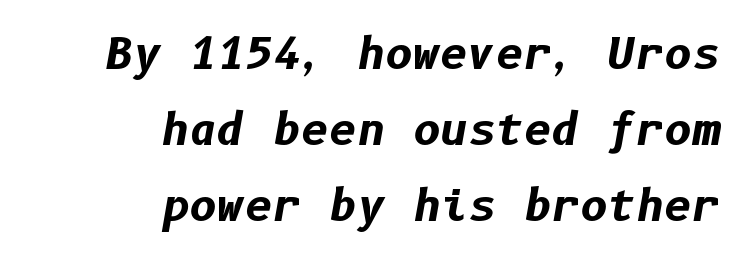
Q: Is the text bold? A: Yes.
Q: Is the text italic (slanted)? A: Yes, it leans right by about 10 degrees.
Q: Is the text underlined? A: No.
Q: How is the paragraph aligned? A: Right-aligned.
Q: Is the spacing between letters normal or unusually wide? A: Normal.
Q: Width (condensed, normal, or wide)? A: Normal.
Q: Stroke contrast? A: Low.
Q: x-height? A: Medium.
